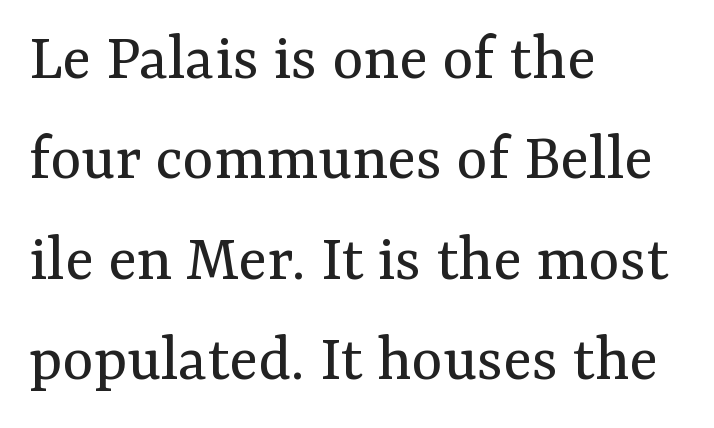
These lines keep a tight, regular rhythm from letter to letter. The leading is moderate, giving the passage an even texture. The strokes are not fattened; the text isn't bold. The passage shown is not underscored anywhere. A student would call this left alignment; a typographer would say flush left, rag right.
